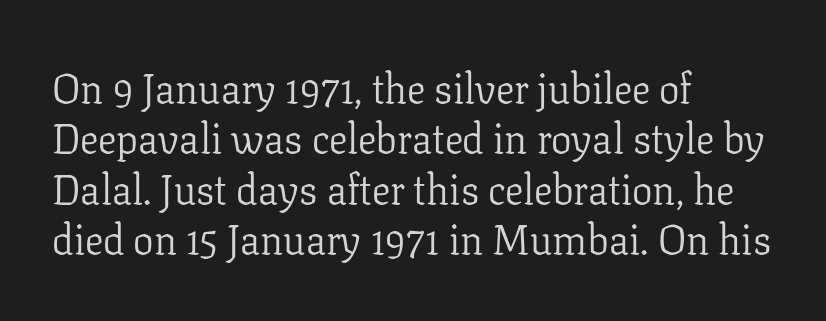
Descenders hang freely into open space. There is no visible air inserted between adjacent glyphs. Short and long lines alike share a common starting point at left. Heft: none added — not bold. I'd call this a serif setting — the letters wear small feet. Designer's note — italics off, roman on.
